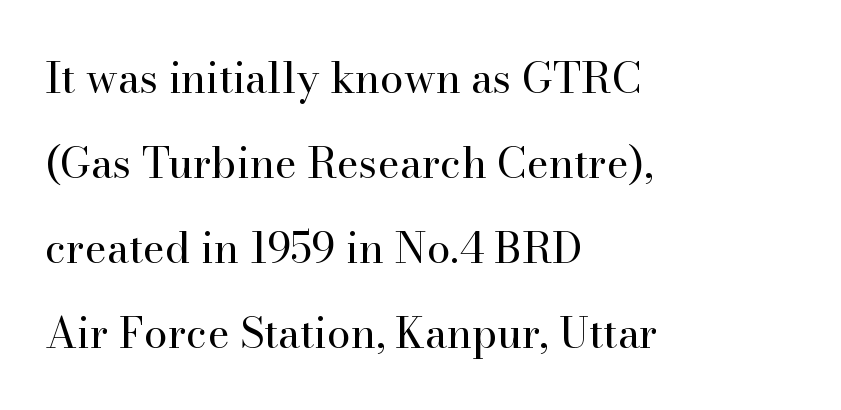
Q: Is the text bold? A: No.
Q: Is the text italic (slanted)? A: No, it is upright.
Q: Is the typeface a serif or a sans-serif typeface? A: Serif.
Q: Is the text underlined? A: No.
Q: How is the paragraph aligned? A: Left-aligned.
Q: Is the spacing between letters normal or unusually wide? A: Normal.
Q: Is the spacing between lines tight, normal or loose? A: Loose.
Q: Width (condensed, normal, or wide)? A: Normal.
Q: Stroke contrast? A: High.
Q: x-height? A: Small.
Q: Monospaced? A: No.
